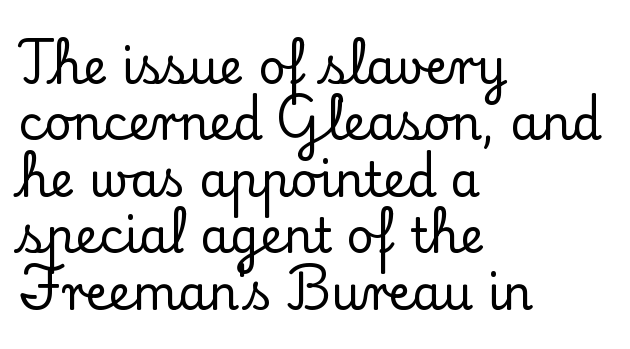
The image shows 47 px serif type, upright; set left-aligned, line spacing 1.2x, normal letter spacing, not underlined; low stroke contrast and a small x-height.
